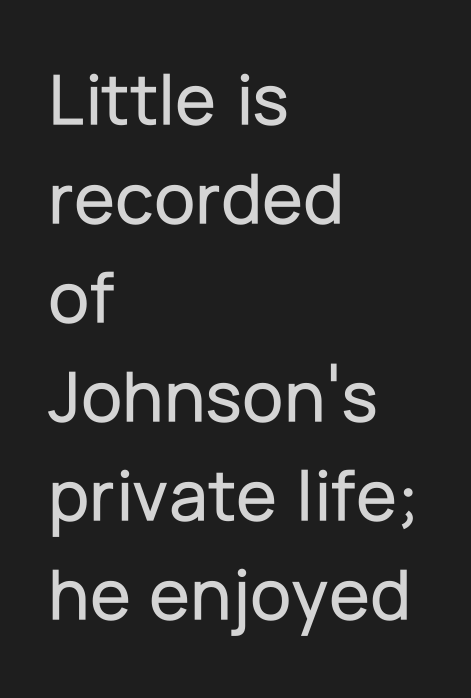
The image shows 75 px sans-serif type, upright; set left-aligned, normal line spacing (1.32x), normal letter spacing, not underlined; low stroke contrast and a medium x-height.
